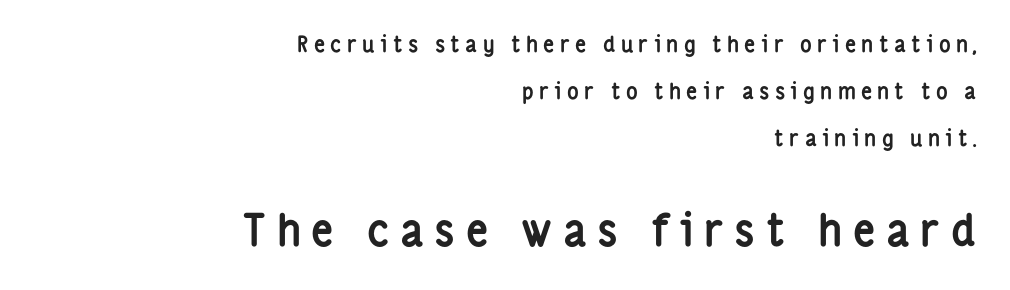
Q: Is the text bold? A: Yes.
Q: Is the text italic (slanted)? A: No, it is upright.
Q: Is the typeface a serif or a sans-serif typeface? A: Sans-serif.
Q: Is the text underlined? A: No.
Q: How is the paragraph aligned? A: Right-aligned.
Q: Is the spacing between letters normal or unusually wide? A: Unusually wide.
Q: Is the spacing between lines tight, normal or loose? A: Loose.
Q: Which block of text is set in a larger size, the first (top) or the second (bottom)? A: The second (bottom) one.
Q: Width (condensed, normal, or wide)? A: Condensed.
Q: Stroke contrast? A: Low.
Q: x-height? A: Medium.
Q: Monospaced? A: No.
